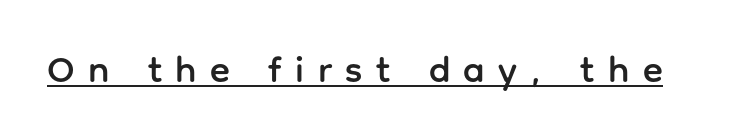
Q: Is the text italic (slanted)? A: No, it is upright.
Q: Is the typeface a serif or a sans-serif typeface? A: Sans-serif.
Q: Is the text underlined? A: Yes.
Q: Is the spacing between letters normal or unusually wide? A: Unusually wide.
Q: Width (condensed, normal, or wide)? A: Normal.
Q: Stroke contrast? A: Low.
Q: x-height? A: Medium.
Q: Monospaced? A: No.
